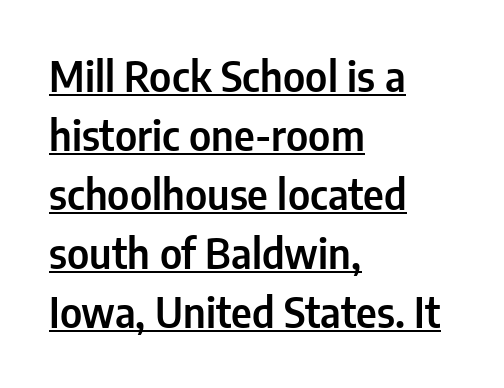
{"serif": "no", "italic": "no", "width": "condensed", "stroke_contrast": "low", "x_height": "medium", "monospaced": "no", "underline": "yes", "align": "left", "line_spacing": "normal", "line_spacing_ratio": 1.44, "letter_spacing": "normal", "letter_spacing_em": 0.0, "glyph_px": 41}
